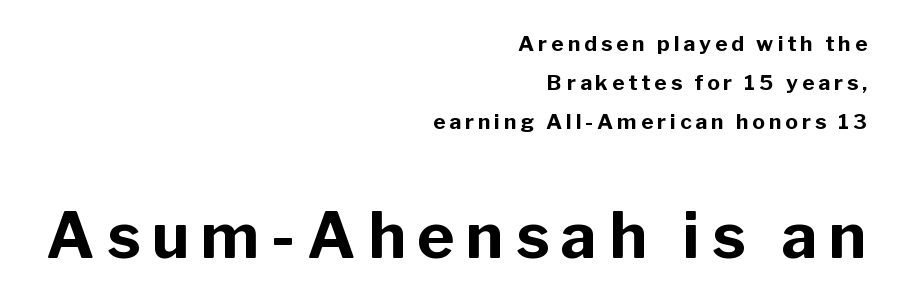
Is this a sans? Yes — the strokes have no serifs. Every row of glyphs terminates at an identical x-position on the right. What weight is shown? A full bold with thick strokes. Underline: absent.
